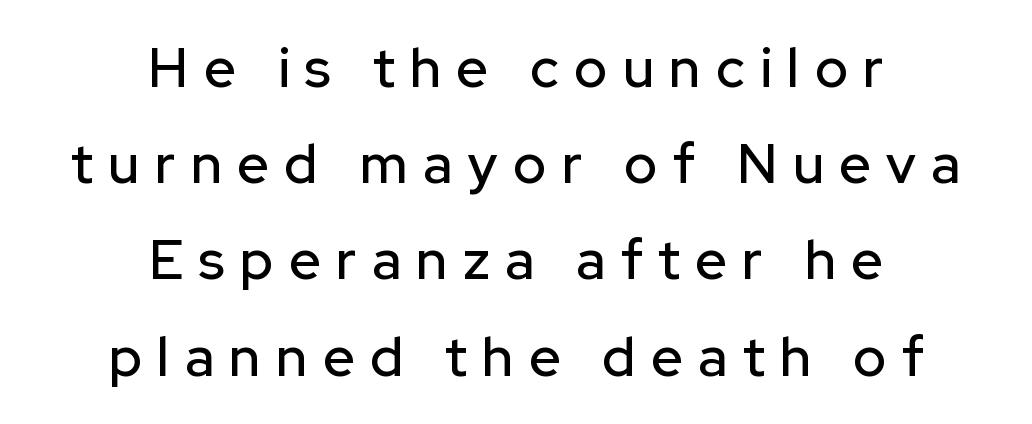
Between one letter and the next there's a generous, obvious gap. The paragraph shown floats in the horizontal middle. Here the designer chose a conventional face with non-uniform glyph widths. Vertical strokes here are truly vertical. Rule under the text: the space is simply empty. Type style note: lacks serifs.
